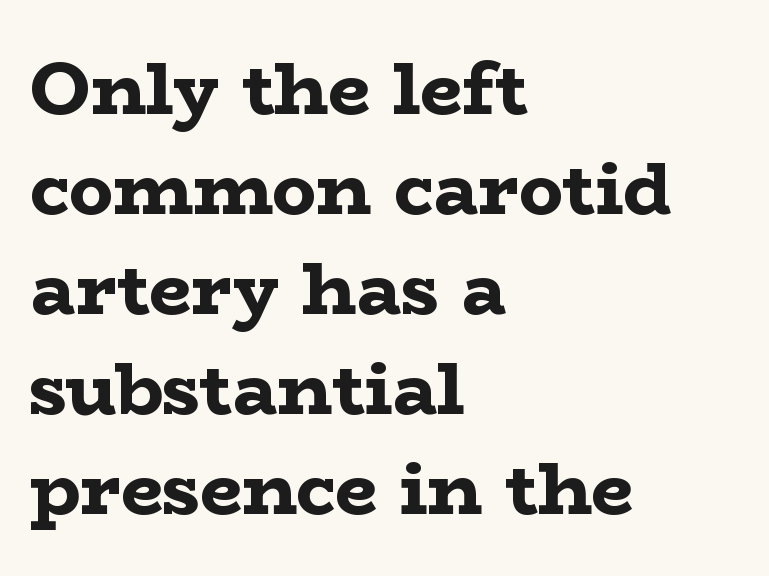
The image shows 74 px bold, wide serif type, upright; set left-aligned, normal line spacing (1.35x), normal letter spacing, not underlined; low stroke contrast and a medium x-height.
